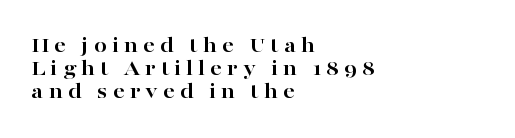
Q: Is the text bold? A: Yes.
Q: Is the text italic (slanted)? A: No, it is upright.
Q: Is the text underlined? A: No.
Q: How is the paragraph aligned? A: Left-aligned.
Q: Is the spacing between letters normal or unusually wide? A: Unusually wide.
Q: Is the spacing between lines tight, normal or loose? A: Tight.
